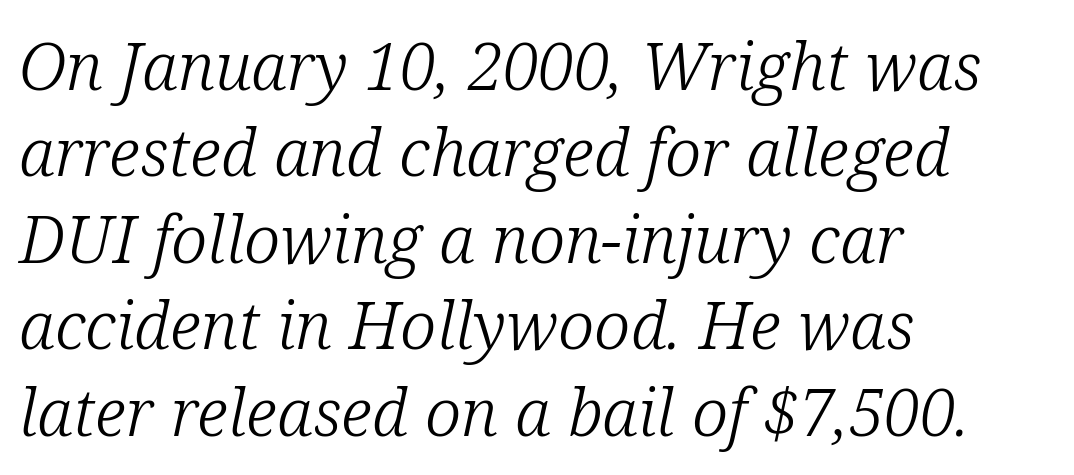
Q: Is the text bold? A: No.
Q: Is the text italic (slanted)? A: Yes, it leans right by about 12 degrees.
Q: Is the typeface a serif or a sans-serif typeface? A: Serif.
Q: Is the text underlined? A: No.
Q: How is the paragraph aligned? A: Left-aligned.
Q: Is the spacing between letters normal or unusually wide? A: Normal.
Q: Is the spacing between lines tight, normal or loose? A: Normal.
Q: Width (condensed, normal, or wide)? A: Normal.
Q: Stroke contrast? A: Low.
Q: x-height? A: Medium.
Q: Monospaced? A: No.
